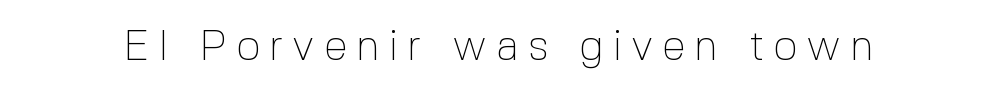
The image shows 42 px thin sans-serif type, upright; set unusually wide letter spacing (+0.22 em), not underlined; a medium x-height.
